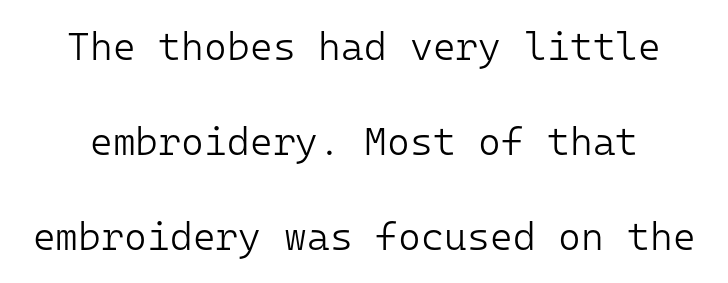
{"serif": "no", "italic": "no", "bold": "no", "weight": "light", "width": "normal", "stroke_contrast": "low", "x_height": "medium", "monospaced": "yes", "underline": "no", "line_spacing": "loose", "line_spacing_ratio": 2.43, "letter_spacing": "normal", "letter_spacing_em": 0.0, "glyph_px": 39}
